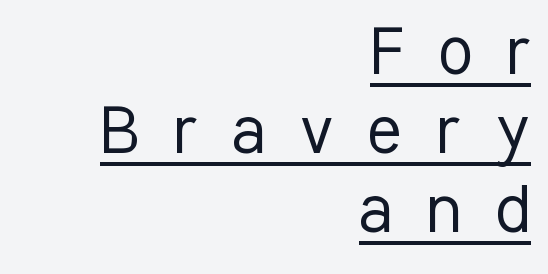
Q: Is the text bold? A: No.
Q: Is the text italic (slanted)? A: No, it is upright.
Q: Is the typeface a serif or a sans-serif typeface? A: Sans-serif.
Q: Is the text underlined? A: Yes.
Q: How is the paragraph aligned? A: Right-aligned.
Q: Is the spacing between letters normal or unusually wide? A: Unusually wide.
Q: Is the spacing between lines tight, normal or loose? A: Tight.
Q: Width (condensed, normal, or wide)? A: Condensed.
Q: Stroke contrast? A: Low.
Q: x-height? A: Medium.
Q: Monospaced? A: No.
